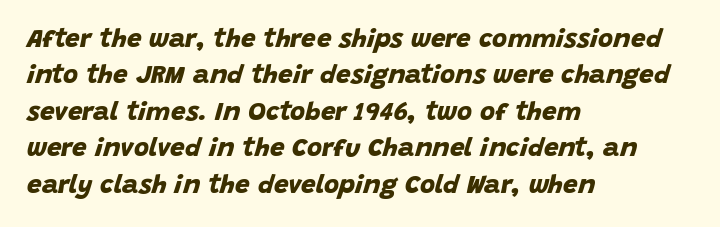
The image shows 26 px bold type; set left-aligned, normal line spacing (1.4x), normal letter spacing, not underlined.
